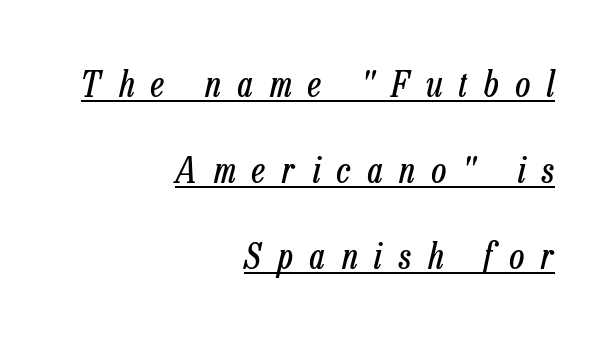
The image shows 36 px regular-weight, condensed type, italic (leaning right); set right-aligned, loose line spacing (2.39x), unusually wide letter spacing (+0.47 em), underlined; low stroke contrast and a medium x-height.
